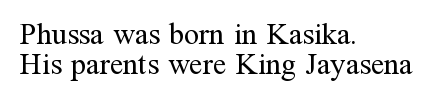
Q: Is the text bold? A: No.
Q: Is the text italic (slanted)? A: No, it is upright.
Q: Is the typeface a serif or a sans-serif typeface? A: Serif.
Q: Is the text underlined? A: No.
Q: How is the paragraph aligned? A: Left-aligned.
Q: Is the spacing between letters normal or unusually wide? A: Normal.
Q: Is the spacing between lines tight, normal or loose? A: Tight.
Q: Width (condensed, normal, or wide)? A: Normal.
Q: Stroke contrast? A: Medium.
Q: x-height? A: Medium.
Q: Monospaced? A: No.
